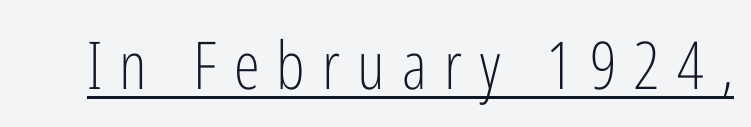
The image shows 66 px light, condensed sans-serif type, upright; set unusually wide letter spacing (+0.26 em), underlined; low stroke contrast and a medium x-height.
